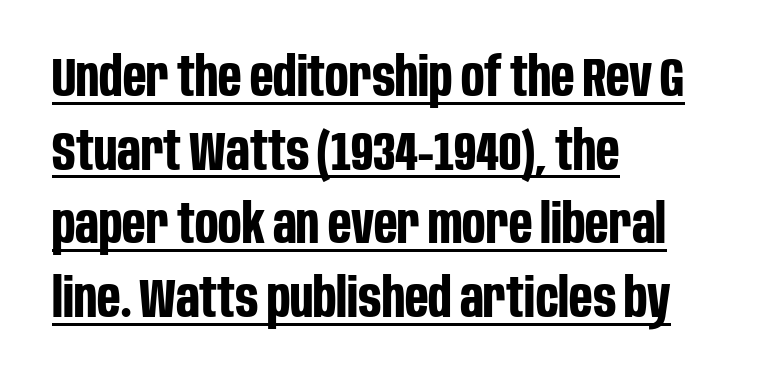
Q: Is the text bold? A: Yes.
Q: Is the text italic (slanted)? A: No, it is upright.
Q: Is the typeface a serif or a sans-serif typeface? A: Sans-serif.
Q: Is the text underlined? A: Yes.
Q: How is the paragraph aligned? A: Left-aligned.
Q: Is the spacing between letters normal or unusually wide? A: Normal.
Q: Is the spacing between lines tight, normal or loose? A: Normal.
Q: Width (condensed, normal, or wide)? A: Condensed.
Q: Stroke contrast? A: Low.
Q: x-height? A: Large.
Q: Monospaced? A: No.
